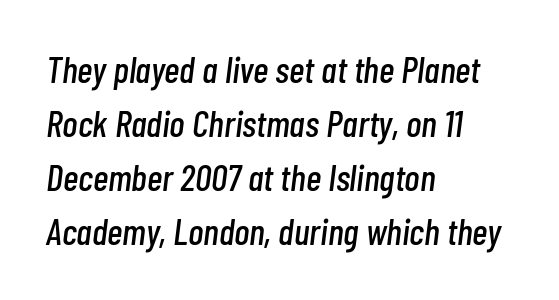
Q: Is the text italic (slanted)? A: Yes, it leans right by about 7 degrees.
Q: Is the text underlined? A: No.
Q: How is the paragraph aligned? A: Left-aligned.
Q: Is the spacing between letters normal or unusually wide? A: Normal.
Q: Is the spacing between lines tight, normal or loose? A: Normal.
Q: Width (condensed, normal, or wide)? A: Condensed.
Q: Stroke contrast? A: Low.
Q: x-height? A: Medium.
Q: Monospaced? A: No.
